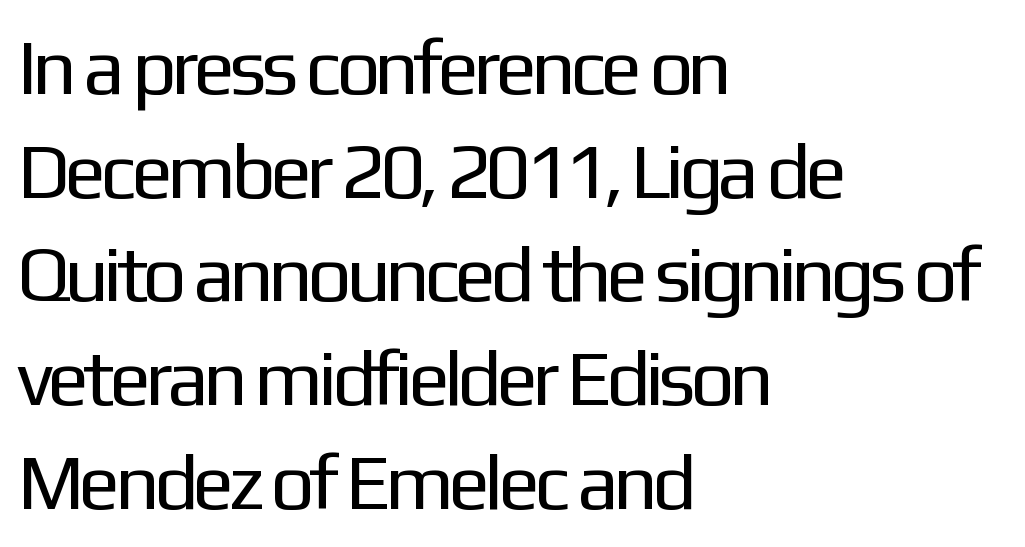
The image shows 78 px regular-weight sans-serif type, upright; set left-aligned, normal line spacing (1.33x), normal letter spacing, not underlined; low stroke contrast and a medium x-height.
